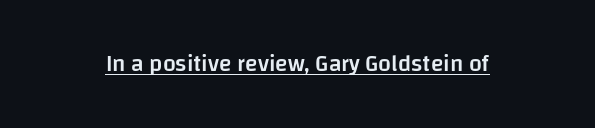
{"italic": "no", "bold": "semi", "underline": "yes", "letter_spacing": "normal", "letter_spacing_em": 0.0, "glyph_px": 23}
